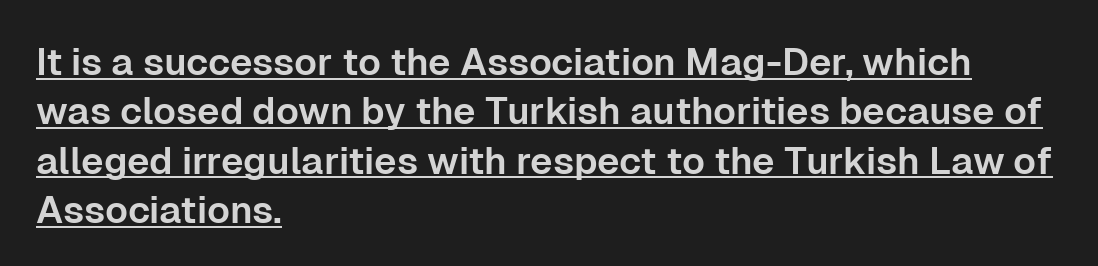
Q: Is the text italic (slanted)? A: No, it is upright.
Q: Is the typeface a serif or a sans-serif typeface? A: Sans-serif.
Q: Is the text underlined? A: Yes.
Q: How is the paragraph aligned? A: Left-aligned.
Q: Is the spacing between letters normal or unusually wide? A: Normal.
Q: Is the spacing between lines tight, normal or loose? A: Normal.
Q: Width (condensed, normal, or wide)? A: Normal.
Q: Stroke contrast? A: Low.
Q: x-height? A: Medium.
Q: Monospaced? A: No.
